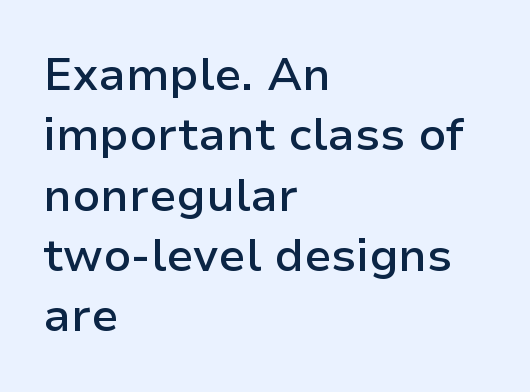
Look at the stroke-to-counter ratio: somewhat heavy, a semibold. Descenders are the only things crossing below the line. Students, observe: this is what conventionally led text looks like. Left-aligned paragraph, ragged on the right. You could call the tracking neutral — neither tight nor loose.
